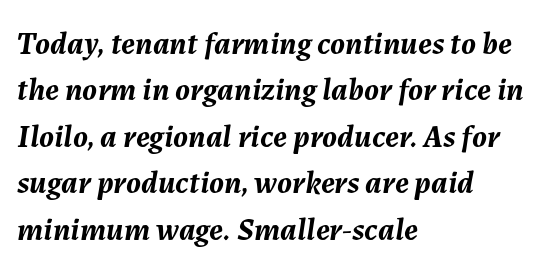
Strokes here are thick enough to call this a true bold. Yep, that's italic — everything's leaning. Each new line begins a customary step beneath the previous one. This sample has the flowing, uneven cadence of proportional lettering.
